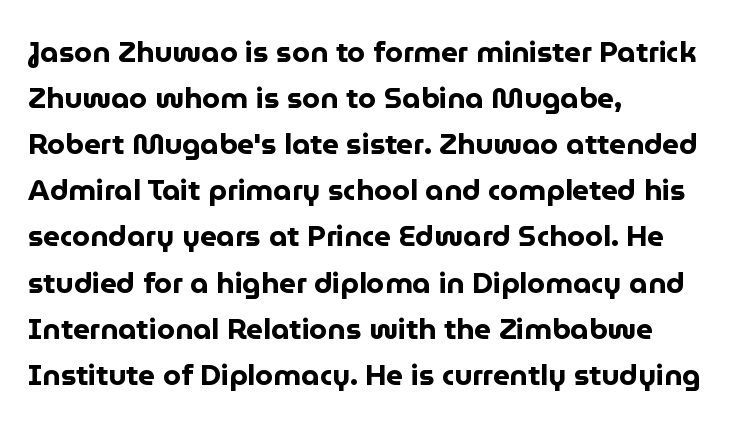
{"serif": "no", "italic": "no", "bold": "yes", "weight": "bold", "width": "normal", "stroke_contrast": "low", "x_height": "medium", "monospaced": "no", "underline": "no", "align": "left", "line_spacing": "normal", "line_spacing_ratio": 1.59, "letter_spacing": "normal", "letter_spacing_em": 0.0, "glyph_px": 29}
